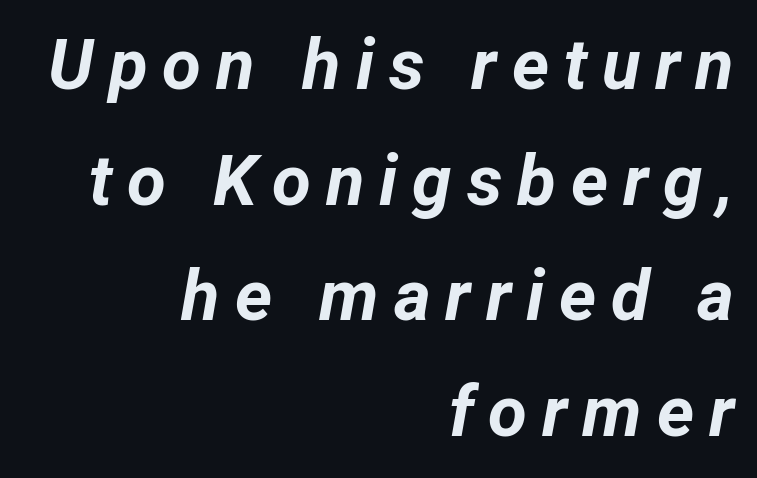
What weight is shown? A full bold with thick strokes. These lines are rendered in a variable-pitch font. The lines sit at an ordinary, default distance from one another. Students, note that the glyphs here are deliberately spaced far apart.
